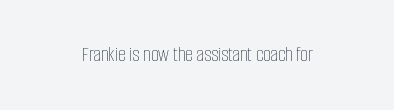
The image shows 21 px text type, upright; set centered, normal letter spacing, not underlined.
